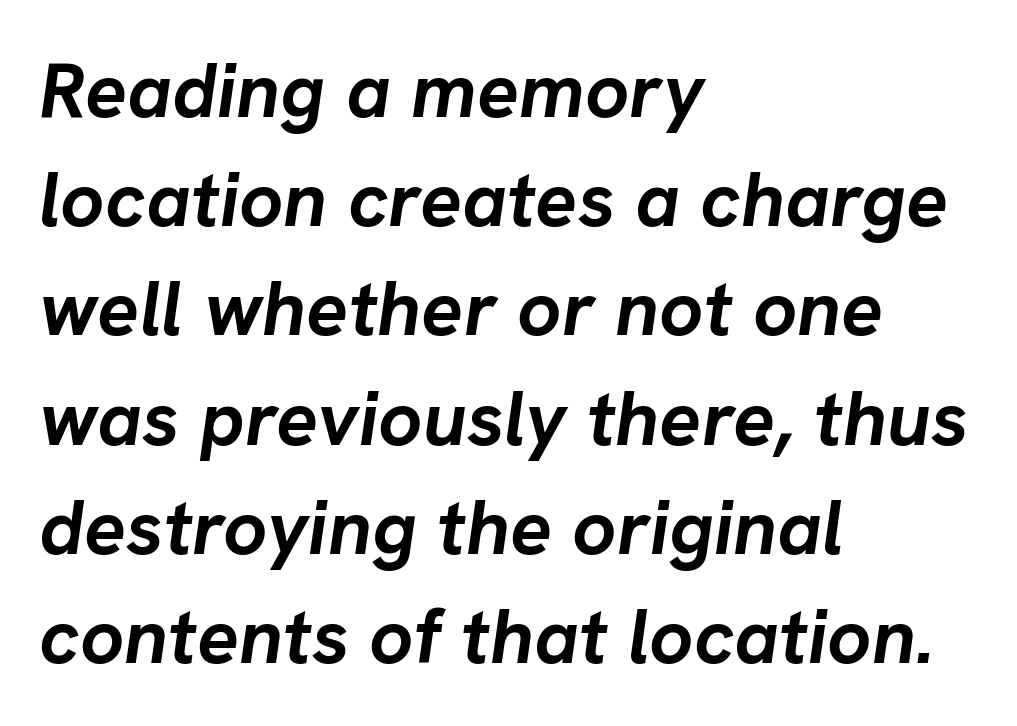
{"italic": "yes", "lean": "right", "slant_degrees": 8, "bold": "yes", "weight": "semibold", "width": "normal", "stroke_contrast": "low", "x_height": "medium", "monospaced": "no", "underline": "no", "align": "left", "line_spacing": "normal", "line_spacing_ratio": 1.4, "letter_spacing": "normal", "letter_spacing_em": 0.0, "glyph_px": 78}
